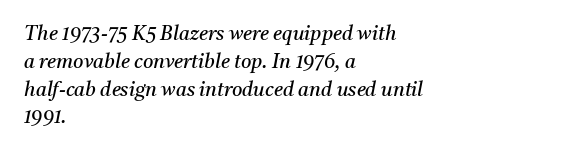
{"italic": "yes", "lean": "right", "slant_degrees": 11, "bold": "no", "underline": "no", "align": "left", "line_spacing": "normal", "line_spacing_ratio": 1.39, "letter_spacing": "normal", "letter_spacing_em": 0.0, "glyph_px": 20}
